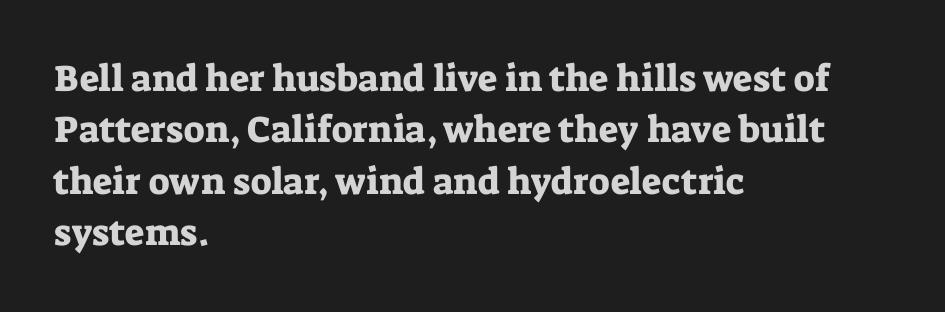
Q: Is the text italic (slanted)? A: No, it is upright.
Q: Is the typeface a serif or a sans-serif typeface? A: Serif.
Q: Is the text underlined? A: No.
Q: How is the paragraph aligned? A: Left-aligned.
Q: Is the spacing between letters normal or unusually wide? A: Normal.
Q: Is the spacing between lines tight, normal or loose? A: Normal.
Q: Width (condensed, normal, or wide)? A: Normal.
Q: Stroke contrast? A: Low.
Q: x-height? A: Medium.
Q: Monospaced? A: No.
